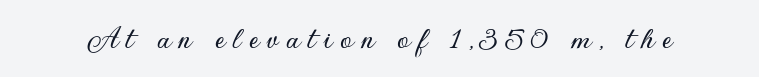
{"serif": "no", "width": "normal", "stroke_contrast": "low", "x_height": "small", "monospaced": "no", "underline": "no", "letter_spacing": "wide", "letter_spacing_em": 0.22, "glyph_px": 34}
